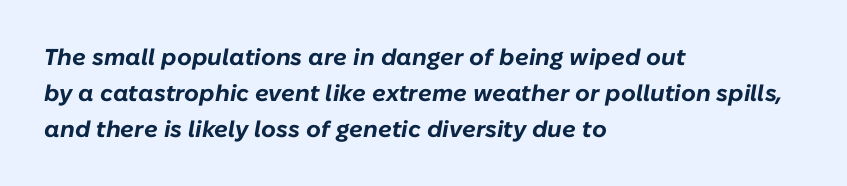
The image shows 23 px bold type, italic (leaning right); set left-aligned, normal line spacing (1.56x), normal letter spacing, not underlined.
